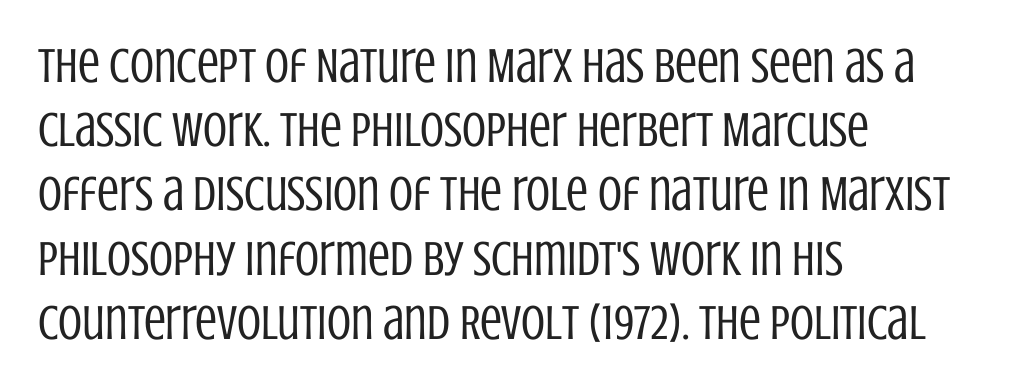
{"serif": "no", "italic": "no", "bold": "no", "weight": "regular", "width": "condensed", "stroke_contrast": "low", "x_height": "large", "monospaced": "no", "underline": "no", "align": "left", "line_spacing": "normal", "line_spacing_ratio": 1.31, "letter_spacing": "normal", "letter_spacing_em": 0.0, "glyph_px": 49}
